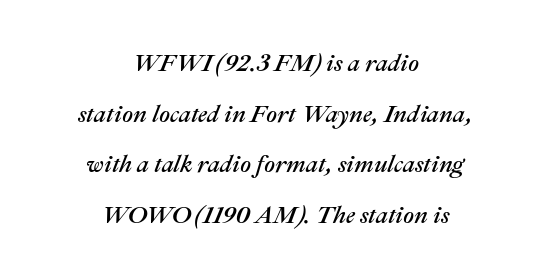
Letters rest on an invisible, unmarked baseline. In CSS terms this would be text-align: center. Here the glyphs are tracked normally, forming tight word shapes. The typography opts for an oblique posture over an upright one. What's the leading like? Stretched, with rows far apart.
